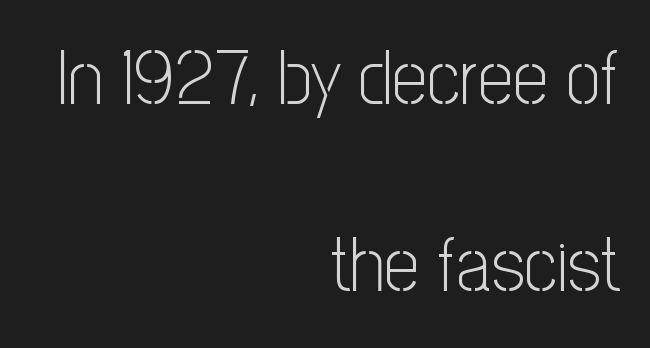
Ascenders rise straight up at ninety degrees. The rendering uses natural spacing where letterforms have individual widths. Each line ends at the same right margin while the left side varies. Characters follow at the spacing the type designer built in. Weight: regular or lighter.
